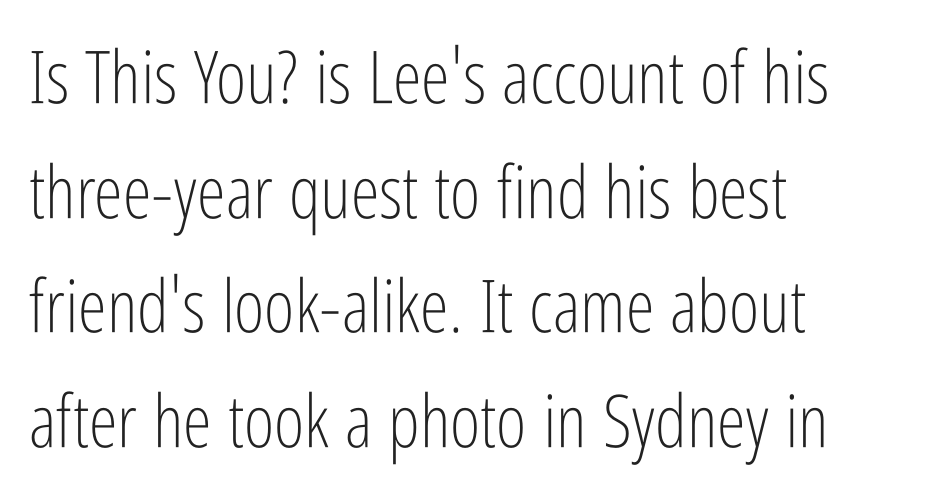
Q: Is the text bold? A: No.
Q: Is the text italic (slanted)? A: No, it is upright.
Q: Is the typeface a serif or a sans-serif typeface? A: Sans-serif.
Q: Is the text underlined? A: No.
Q: How is the paragraph aligned? A: Left-aligned.
Q: Is the spacing between letters normal or unusually wide? A: Normal.
Q: Is the spacing between lines tight, normal or loose? A: Normal.
Q: Width (condensed, normal, or wide)? A: Condensed.
Q: Stroke contrast? A: Low.
Q: x-height? A: Medium.
Q: Monospaced? A: No.
